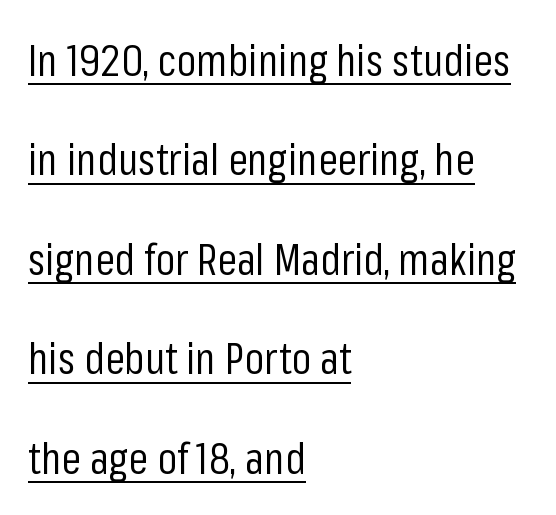
Compared with undecorated copy, this sample adds a rule below the words. Leftover space on each line is placed entirely after the last word. The designer dialed line spacing up above the default. There is no visible air inserted between adjacent glyphs. Looks like regular typesetting: each glyph gets only the width it needs. This sample uses a sans-serif face.
